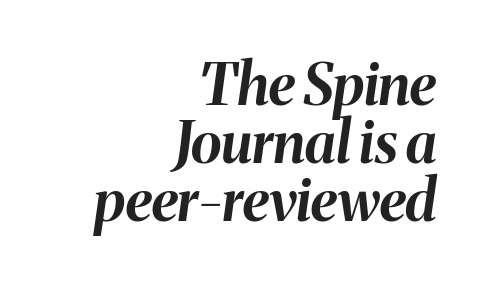
How would I describe the line gaps? Narrow and economical. You could not count columns in this text — the font is proportionally spaced. Is the type bold? Yes — the strokes are clearly thick and heavy. Italic: yes, the glyphs are oblique. Between one letter and the next there's only the usual sliver of space. Bare-footed words on every line.
